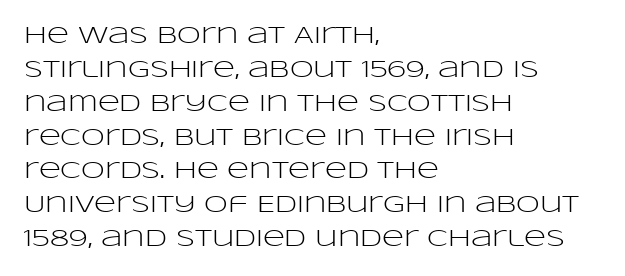
{"italic": "no", "bold": "no", "underline": "no", "align": "left", "line_spacing": "normal", "line_spacing_ratio": 1.41, "letter_spacing": "normal", "letter_spacing_em": 0.0, "glyph_px": 24}
